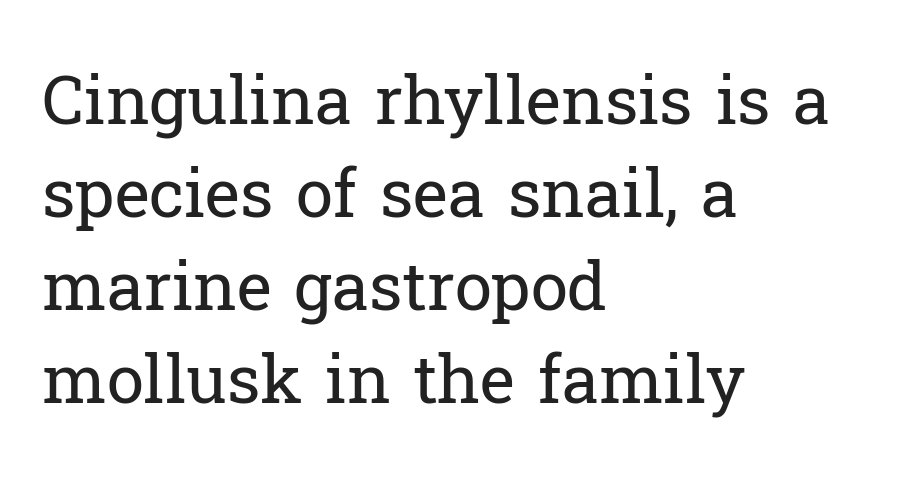
The image shows 67 px regular-weight serif type, upright; set left-aligned, normal line spacing (1.39x), normal letter spacing, not underlined; low stroke contrast and a medium x-height.
